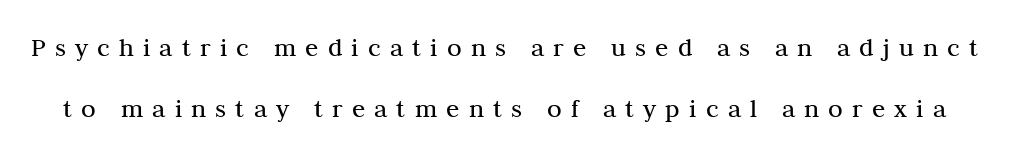
The letterforms stand isolated, each surrounded by extra space. One glance says open: line gaps are wider than usual. Tall strokes in this sample are plumb rather than angled. Counters stay open thanks to moderate or lighter strokes. The foot of each line stays bare and open.
